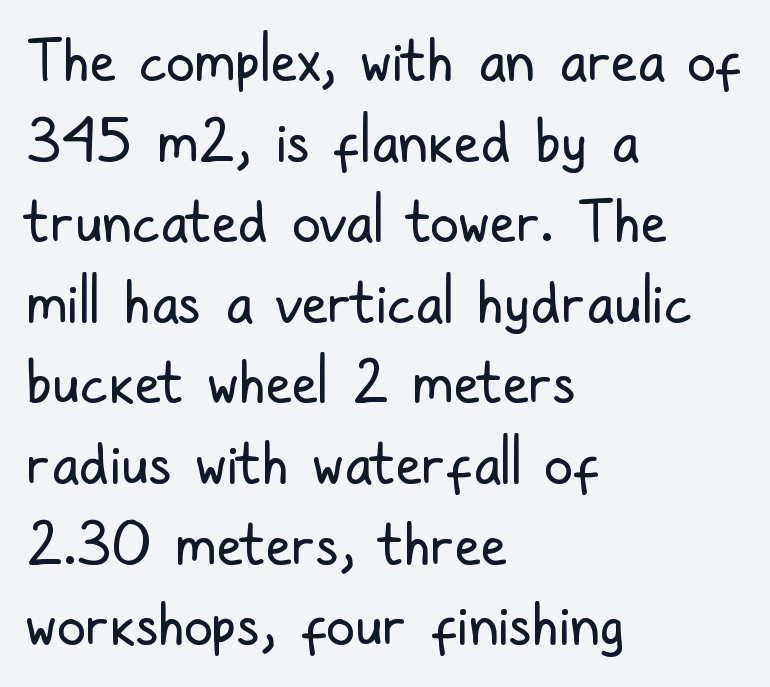
{"serif": "no", "italic": "no", "bold": "no", "weight": "regular", "width": "condensed", "stroke_contrast": "low", "x_height": "medium", "monospaced": "no", "underline": "no", "align": "left", "line_spacing": "normal", "line_spacing_ratio": 1.39, "letter_spacing": "normal", "letter_spacing_em": 0.0, "glyph_px": 58}
